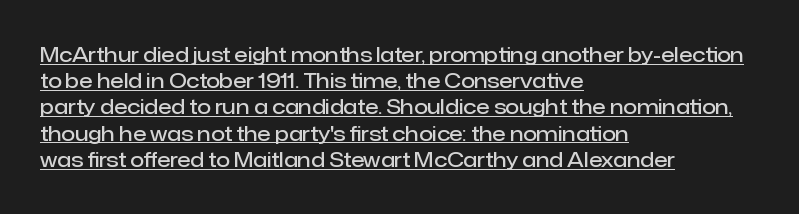
The horizontal fit of the characters is conventional and even. Normally led — the rows are evenly, conventionally spaced. Quick note: not italic, upright. Does the weight exceed regular? Yes, but only to semibold. Underline: present. Horizontal alignment here is leftward, the default for most running prose.
